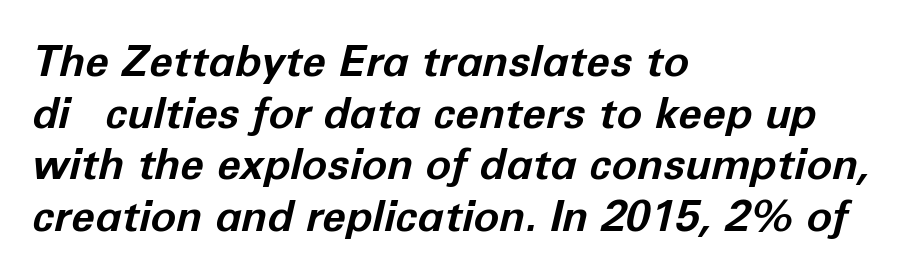
Q: Is the text bold? A: Yes.
Q: Is the text italic (slanted)? A: Yes, it leans right by about 12 degrees.
Q: Is the text underlined? A: No.
Q: How is the paragraph aligned? A: Left-aligned.
Q: Is the spacing between letters normal or unusually wide? A: Normal.
Q: Width (condensed, normal, or wide)? A: Normal.
Q: Stroke contrast? A: Low.
Q: x-height? A: Medium.
Q: Monospaced? A: No.
